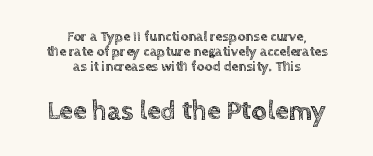
The image shows 27 px text type, upright; set centered, tight line spacing (1.08x), normal letter spacing, not underlined; the second (bottom) block is 1.93x larger.
